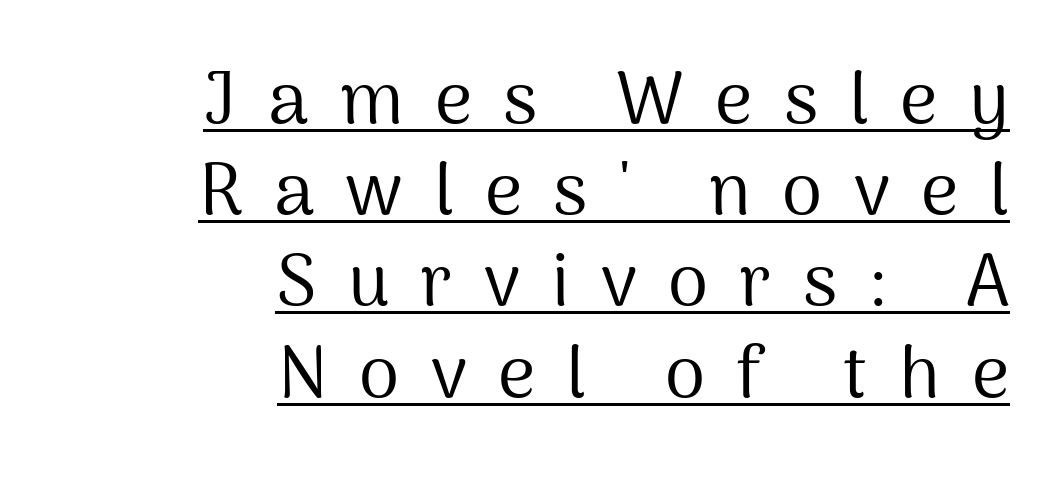
The image shows 73 px regular-weight sans-serif type, upright; set right-aligned, normal line spacing (1.25x), unusually wide letter spacing (+0.43 em), underlined; medium stroke contrast and a medium x-height.
